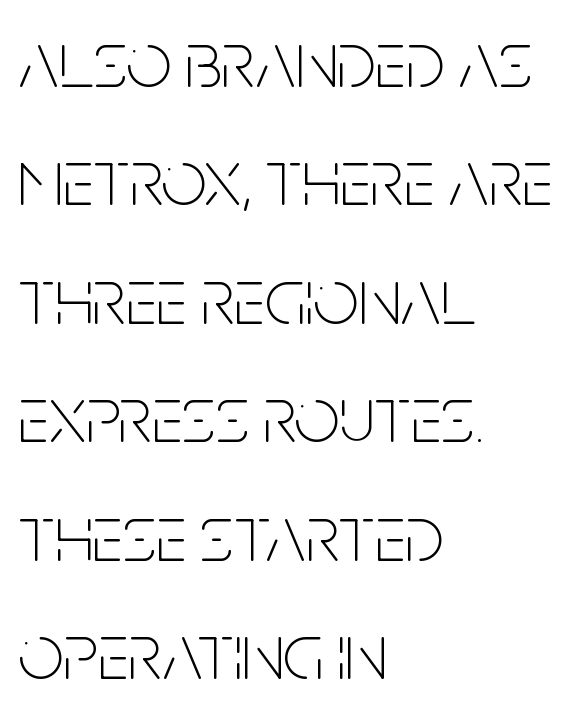
The image shows 80 px thin, condensed sans-serif type, upright; set left-aligned, normal line spacing (1.48x), normal letter spacing, not underlined; low stroke contrast and a large x-height.
